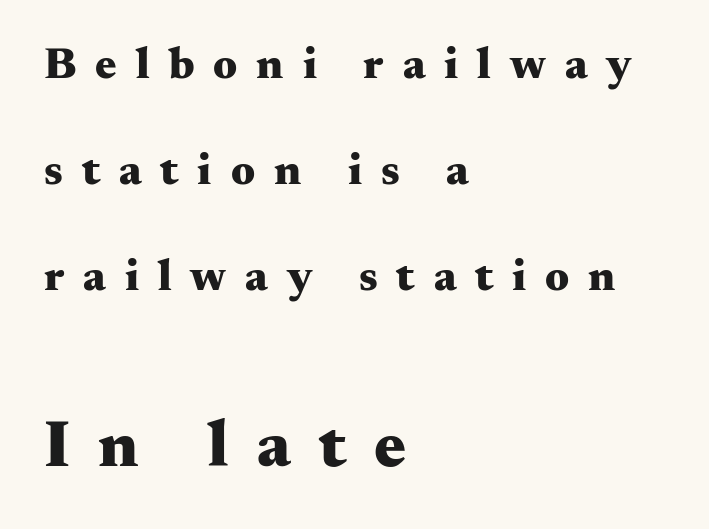
{"serif": "yes", "italic": "no", "bold": "yes", "weight": "heavy", "width": "wide", "stroke_contrast": "medium", "x_height": "small", "monospaced": "no", "underline": "no", "align": "left", "line_spacing": "loose", "line_spacing_ratio": 2.36, "letter_spacing": "wide", "letter_spacing_em": 0.42, "larger_block": "second", "size_ratio": 1.49, "glyph_px": 67}
